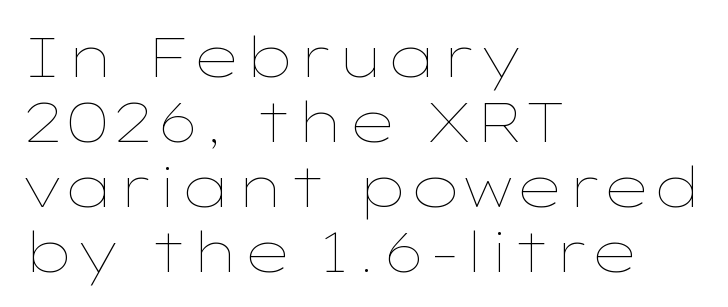
Q: Is the text bold? A: No.
Q: Is the text italic (slanted)? A: No, it is upright.
Q: Is the text underlined? A: No.
Q: How is the paragraph aligned? A: Left-aligned.
Q: Is the spacing between letters normal or unusually wide? A: Normal.
Q: Width (condensed, normal, or wide)? A: Wide.
Q: Stroke contrast? A: Low.
Q: x-height? A: Medium.
Q: Monospaced? A: No.
